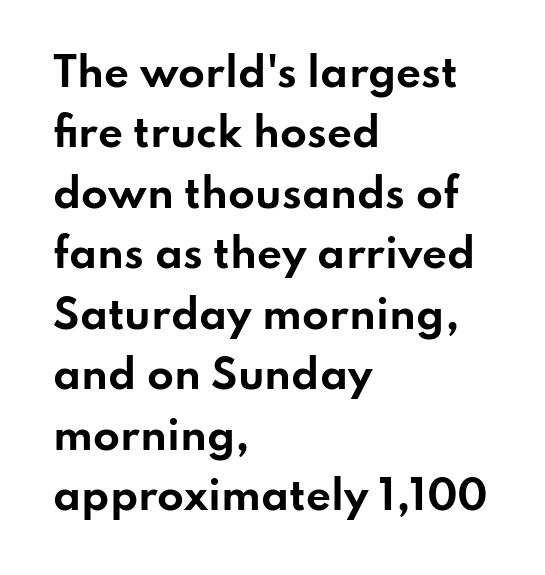
Q: Is the text bold? A: Yes.
Q: Is the text italic (slanted)? A: No, it is upright.
Q: Is the typeface a serif or a sans-serif typeface? A: Sans-serif.
Q: Is the text underlined? A: No.
Q: How is the paragraph aligned? A: Left-aligned.
Q: Is the spacing between letters normal or unusually wide? A: Normal.
Q: Is the spacing between lines tight, normal or loose? A: Normal.
Q: Width (condensed, normal, or wide)? A: Wide.
Q: Stroke contrast? A: Low.
Q: x-height? A: Small.
Q: Monospaced? A: No.
